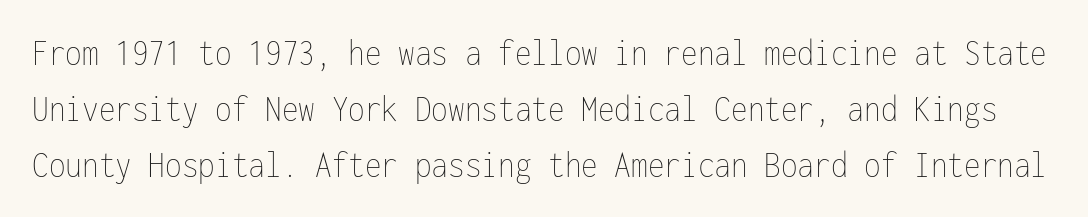
{"italic": "no", "bold": "no", "weight": "thin", "width": "condensed", "stroke_contrast": "low", "x_height": "medium", "monospaced": "yes", "underline": "no", "line_spacing": "normal", "line_spacing_ratio": 1.47, "letter_spacing": "normal", "letter_spacing_em": 0.0, "glyph_px": 38}
